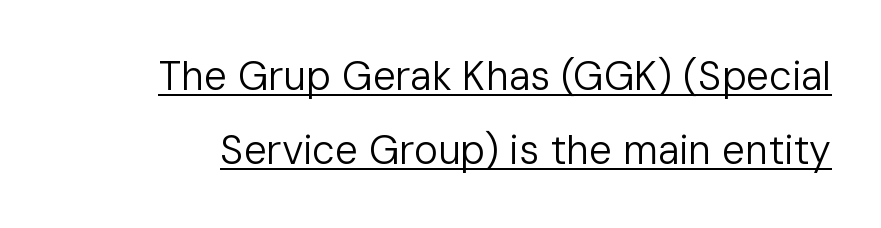
This sample uses a sans-serif face. Think of a printed novel: that variable character pitch is what you see here. Check the space under the baseline: a stroke is drawn there. Characters remain perfectly vertical along every line. The horizontal fit of the characters is conventional and even.
